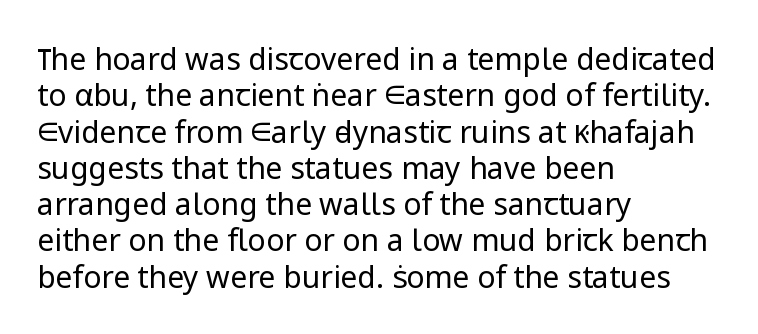
The image shows 30 px regular-weight sans-serif type, upright; set left-aligned, line spacing 1.21x, normal letter spacing, not underlined; low stroke contrast and a medium x-height.
